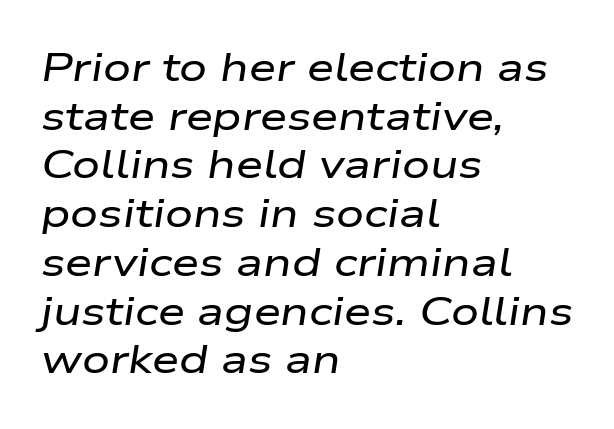
The image shows 39 px wide type, italic (leaning right); set left-aligned, normal line spacing (1.25x), normal letter spacing, not underlined; low stroke contrast and a medium x-height.
